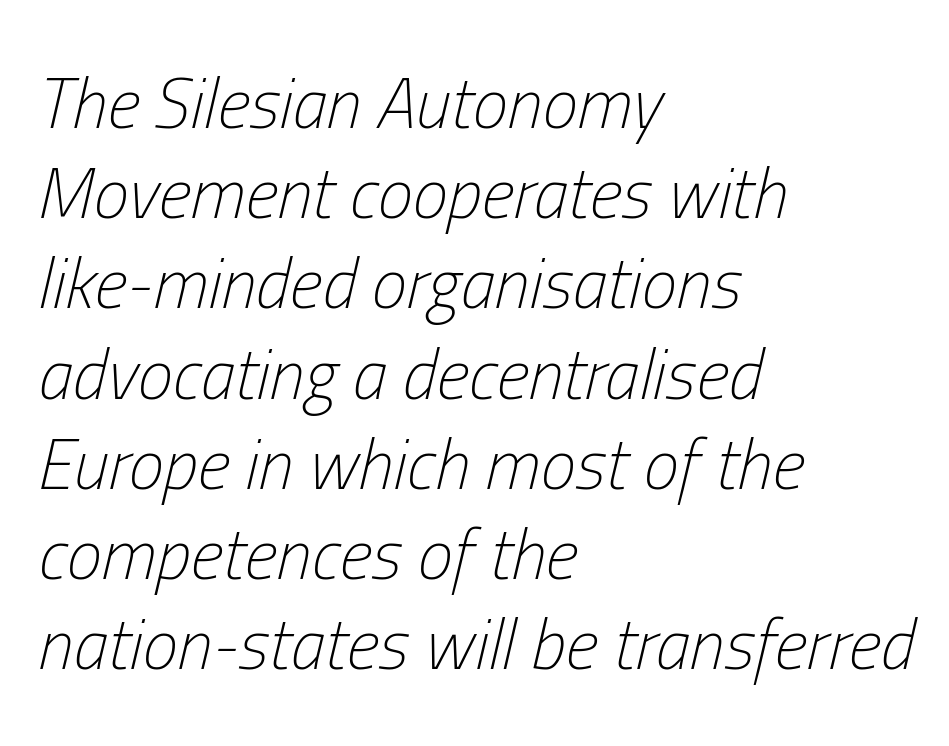
{"italic": "yes", "lean": "right", "slant_degrees": 13, "bold": "no", "weight": "light", "width": "condensed", "stroke_contrast": "low", "x_height": "medium", "monospaced": "no", "underline": "no", "align": "left", "line_spacing": "normal", "line_spacing_ratio": 1.27, "letter_spacing": "normal", "letter_spacing_em": 0.0, "glyph_px": 71}
